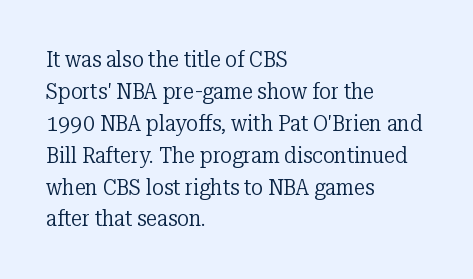
Q: Is the text bold? A: No.
Q: Is the text italic (slanted)? A: No, it is upright.
Q: Is the text underlined? A: No.
Q: How is the paragraph aligned? A: Left-aligned.
Q: Is the spacing between letters normal or unusually wide? A: Normal.
Q: Is the spacing between lines tight, normal or loose? A: Normal.
